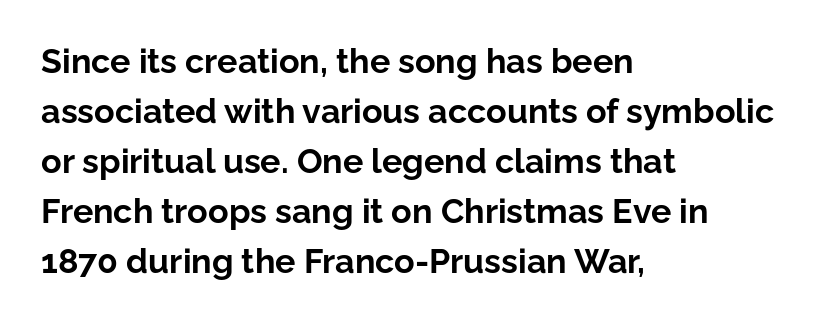
Looks like regular typesetting: each glyph gets only the width it needs. These lines are set flush left with a ragged right edge. The face used here is a sans, in the tradition of grotesques and geometrics. The rendering keeps characters at their native spacing. Characters remain perfectly vertical along every line. The lines sit at an ordinary, default distance from one another.
